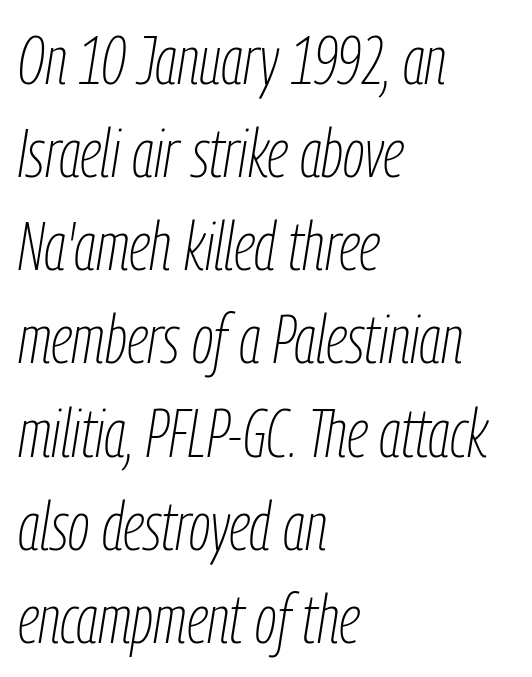
The image shows 68 px thin, condensed type, italic (leaning right); set left-aligned, normal line spacing (1.37x), normal letter spacing, not underlined; low stroke contrast and a medium x-height.
